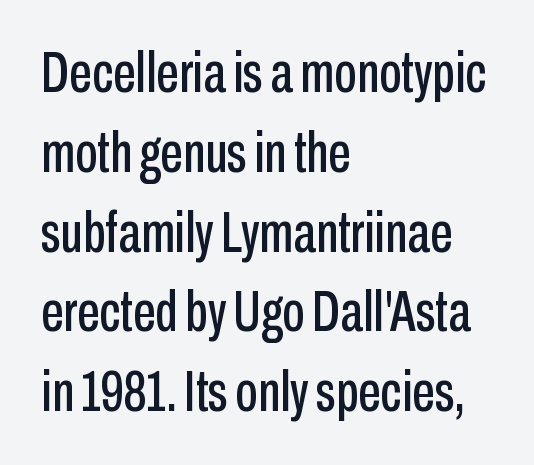
The image shows 57 px condensed sans-serif type, upright; set left-aligned, normal line spacing (1.4x), normal letter spacing, not underlined; low stroke contrast and a medium x-height.
